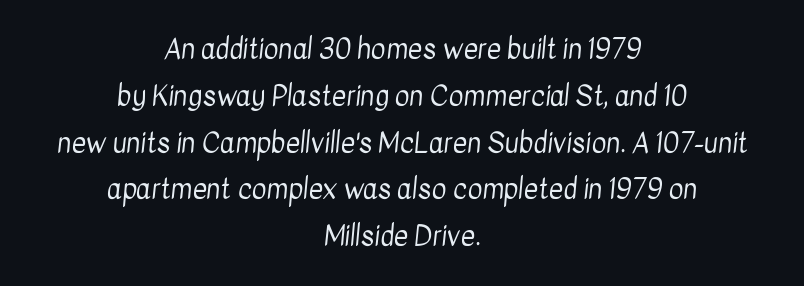
The letters sit at their default tracking, neither squeezed nor spread. The strip under each line holds only bare page. Stem width sits at or under what a default text font uses. The typeface chosen for these lines omits serifs. You could not count columns in this text — the font is proportionally spaced.
